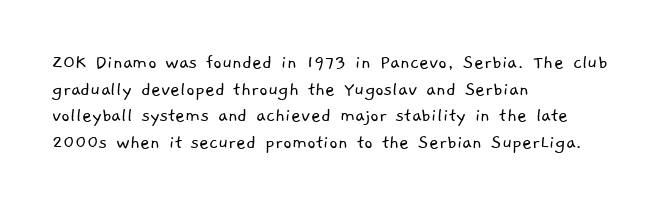
These lines are set flush left with a ragged right edge. How are the letters spaced? Ordinarily, with no added tracking. Each stroke keeps to a modest, everyday thickness or less. The line-height multiplier appears to be the usual default. Descender tails drop into unmarked territory.
